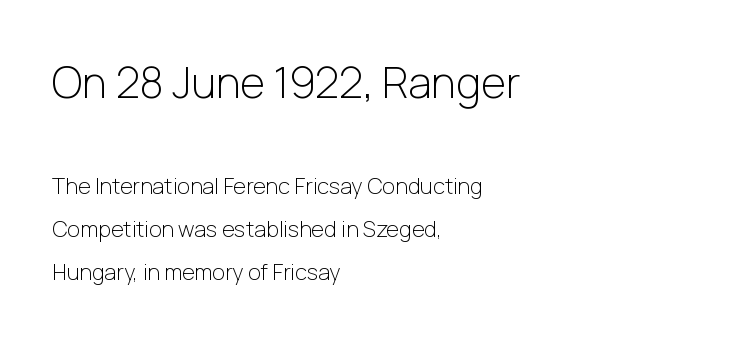
{"serif": "no", "italic": "no", "bold": "no", "weight": "light", "width": "normal", "stroke_contrast": "low", "x_height": "medium", "monospaced": "no", "underline": "no", "align": "left", "line_spacing": "loose", "line_spacing_ratio": 1.95, "letter_spacing": "normal", "letter_spacing_em": 0.0, "larger_block": "first", "size_ratio": 1.95, "glyph_px": 43}
